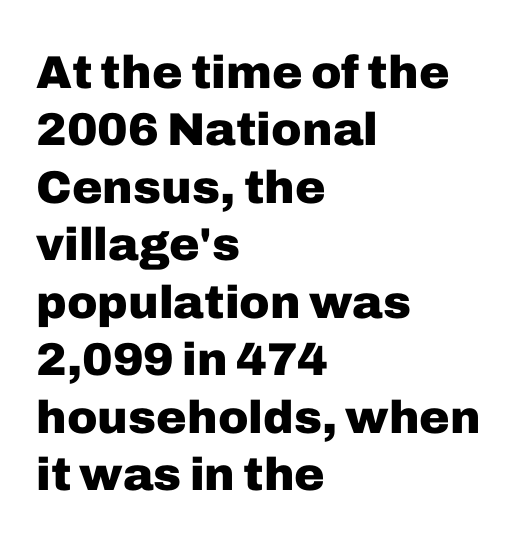
Short note: letters normally spaced. Set as a true bold cut, around the 700 mark. Tall strokes in this sample are plumb rather than angled. The gap between lines stays unmarked. Typographically, this falls in the sans-serif category.
